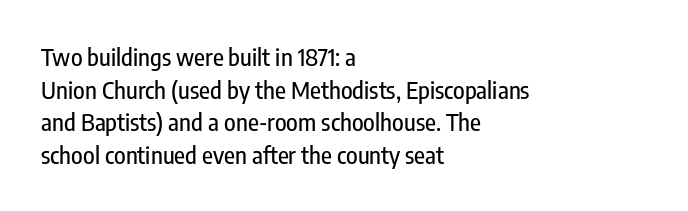
{"italic": "no", "underline": "no", "align": "left", "line_spacing": "normal", "line_spacing_ratio": 1.36, "letter_spacing": "normal", "letter_spacing_em": 0.0, "glyph_px": 24}
